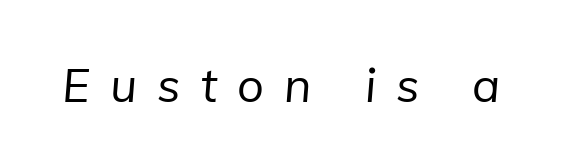
The image shows 47 px regular-weight sans-serif type; set unusually wide letter spacing (+0.43 em), not underlined; low stroke contrast and a medium x-height.
